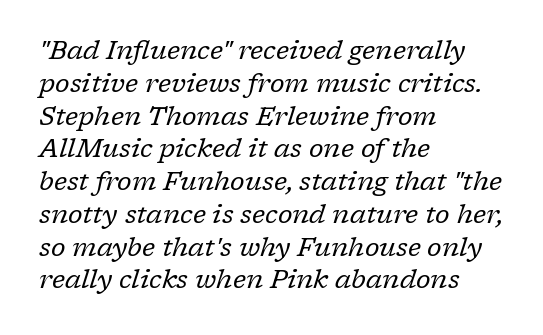
Q: Is the text bold? A: No.
Q: Is the text italic (slanted)? A: Yes, it leans right by about 17 degrees.
Q: Is the text underlined? A: No.
Q: How is the paragraph aligned? A: Left-aligned.
Q: Is the spacing between letters normal or unusually wide? A: Normal.
Q: Is the spacing between lines tight, normal or loose? A: Normal.
